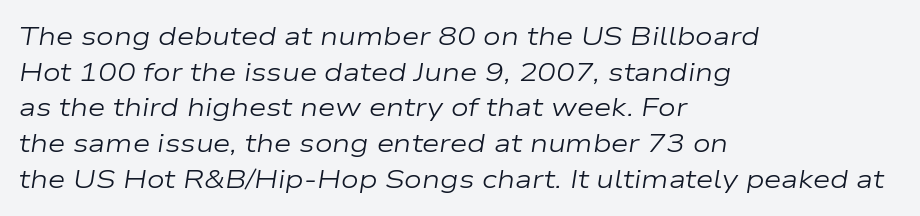
{"italic": "yes", "lean": "right", "slant_degrees": 9, "bold": "no", "underline": "no", "align": "left", "line_spacing": "normal", "line_spacing_ratio": 1.43, "letter_spacing": "normal", "letter_spacing_em": 0.0, "glyph_px": 25}
